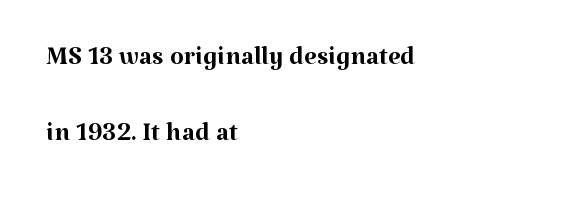
A bare baseline throughout the passage. The letters stand straight up with perfectly vertical stems. The rendering anchors every line to the left-hand side. How would I describe the line gaps? Wide and relaxed. A typesetter would call this zero additional tracking.
